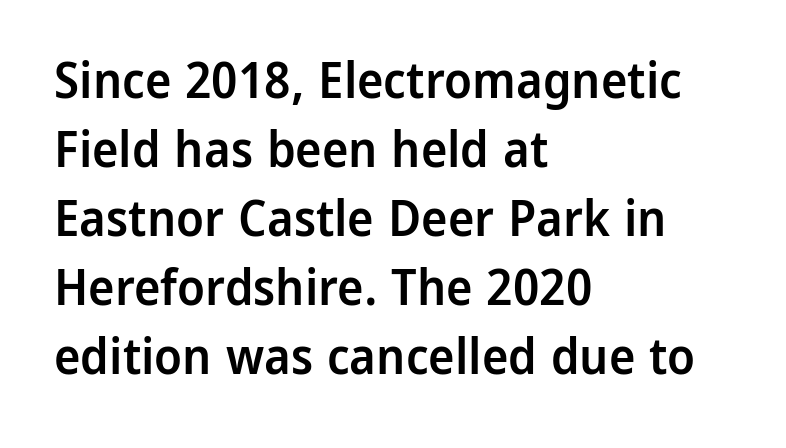
The line-height multiplier appears to be the usual default. The text was rendered using a sans face with plain stroke endings. Strokes here are thickened, but only to semibold level. Students, note that the glyphs here touch the page at normal intervals.
